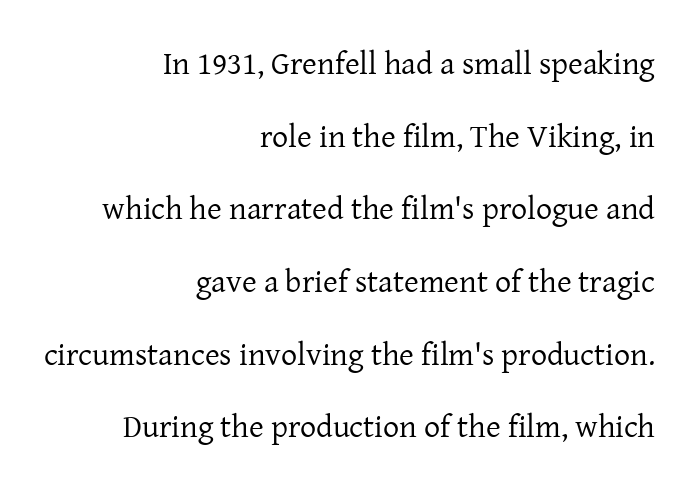
Unmarked baselines from the first word to the last. The face used here is seriffed, in the tradition of book romans. The cut favours lightness, reaching ordinary text weight at its darkest. Rows of type keep a wide berth in the vertical direction. The letters stand straight up with perfectly vertical stems. Observe the ordinary spacing: letters are neighbours, not strangers.
